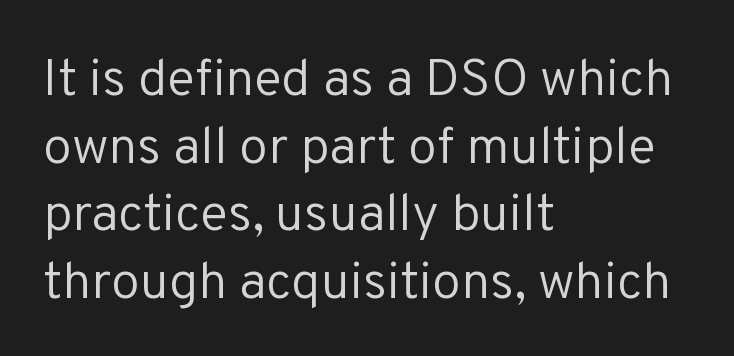
Q: Is the text bold? A: No.
Q: Is the text italic (slanted)? A: No, it is upright.
Q: Is the typeface a serif or a sans-serif typeface? A: Sans-serif.
Q: Is the text underlined? A: No.
Q: How is the paragraph aligned? A: Left-aligned.
Q: Is the spacing between letters normal or unusually wide? A: Normal.
Q: Is the spacing between lines tight, normal or loose? A: Normal.
Q: Width (condensed, normal, or wide)? A: Normal.
Q: Stroke contrast? A: Low.
Q: x-height? A: Medium.
Q: Monospaced? A: No.
